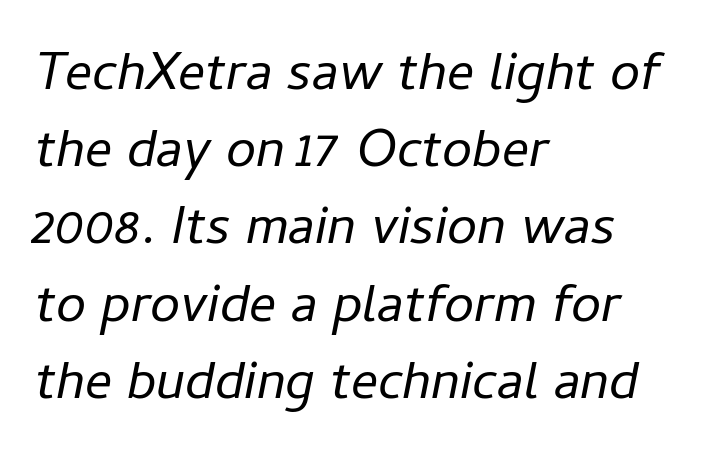
Visually the block forms a straight wall on the left and a jagged coastline on the right. Students, observe: this is what conventionally led text looks like. The rendering keeps characters at their native spacing. Heaviness? Minimal to ordinary, like unemphasized prose. Proportional: the letters do not fall into vertical columns. Looking at the ascenders, they clearly lean.
